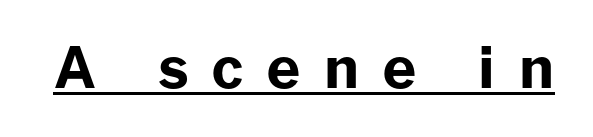
{"serif": "no", "italic": "no", "bold": "yes", "weight": "bold", "width": "normal", "stroke_contrast": "low", "x_height": "medium", "monospaced": "no", "underline": "yes", "letter_spacing": "wide", "letter_spacing_em": 0.42, "glyph_px": 57}
